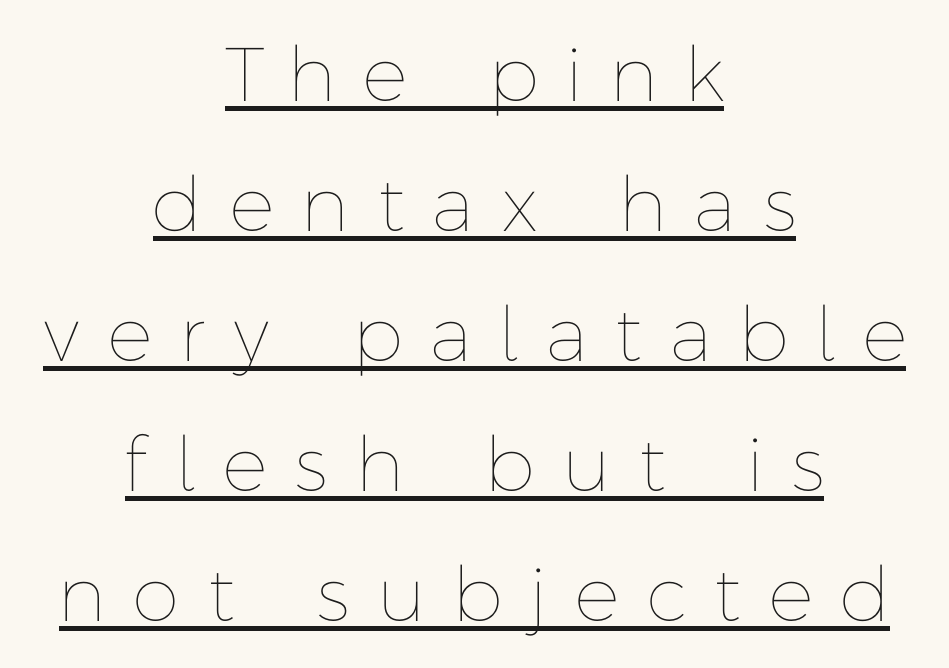
The image shows 76 px thin type, upright; set centered, line spacing 1.71x, unusually wide letter spacing (+0.41 em), underlined; low stroke contrast and a medium x-height.
